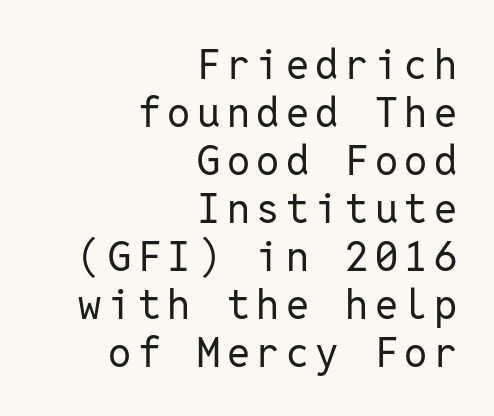
{"serif": "no", "italic": "no", "bold": "no", "weight": "regular", "width": "normal", "stroke_contrast": "low", "x_height": "medium", "monospaced": "yes", "underline": "no", "align": "right", "line_spacing_ratio": 1.17, "glyph_px": 41}
